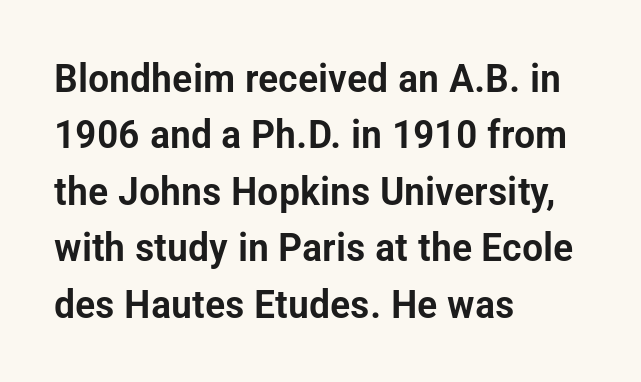
Q: Is the text italic (slanted)? A: No, it is upright.
Q: Is the typeface a serif or a sans-serif typeface? A: Sans-serif.
Q: Is the text underlined? A: No.
Q: How is the paragraph aligned? A: Left-aligned.
Q: Is the spacing between letters normal or unusually wide? A: Normal.
Q: Is the spacing between lines tight, normal or loose? A: Normal.
Q: Width (condensed, normal, or wide)? A: Condensed.
Q: Stroke contrast? A: Low.
Q: x-height? A: Medium.
Q: Monospaced? A: No.
